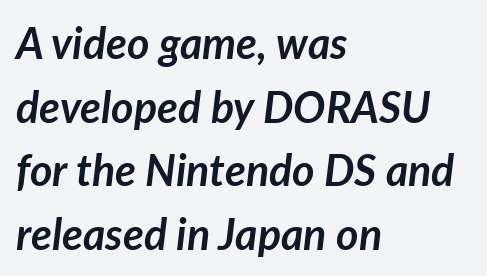
The image shows 43 px semibold type, italic (leaning right); set left-aligned, normal line spacing (1.48x), normal letter spacing, not underlined; low stroke contrast and a medium x-height.
